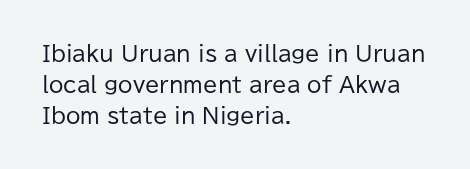
{"italic": "no", "bold": "no", "underline": "no", "align": "left", "line_spacing": "normal", "line_spacing_ratio": 1.48, "letter_spacing": "normal", "letter_spacing_em": 0.0, "glyph_px": 21}
